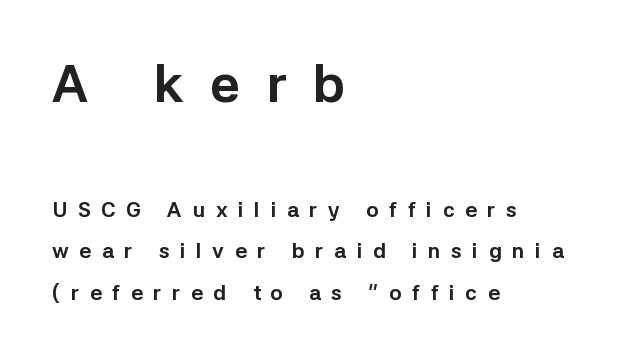
Q: Is the text bold? A: Yes.
Q: Is the text italic (slanted)? A: No, it is upright.
Q: Is the typeface a serif or a sans-serif typeface? A: Sans-serif.
Q: Is the text underlined? A: No.
Q: How is the paragraph aligned? A: Left-aligned.
Q: Is the spacing between letters normal or unusually wide? A: Unusually wide.
Q: Is the spacing between lines tight, normal or loose? A: Loose.
Q: Which block of text is set in a larger size, the first (top) or the second (bottom)? A: The first (top) one.
Q: Width (condensed, normal, or wide)? A: Normal.
Q: Stroke contrast? A: Low.
Q: x-height? A: Medium.
Q: Monospaced? A: No.
